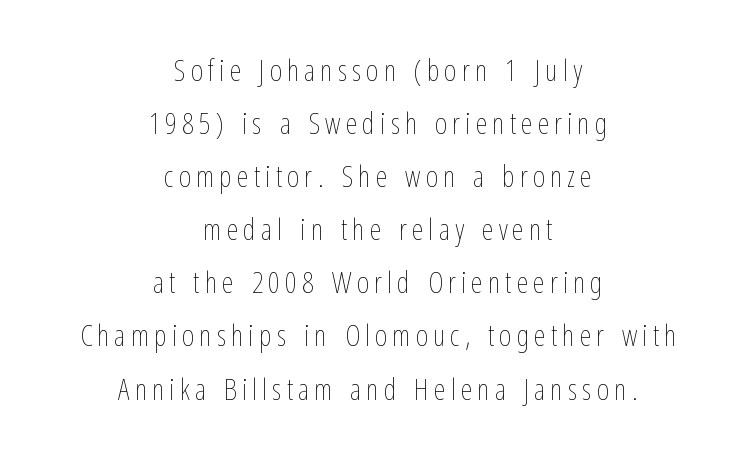
The image shows 30 px thin, condensed type, upright; set centered, line spacing 1.77x, not underlined; low stroke contrast and a medium x-height.
